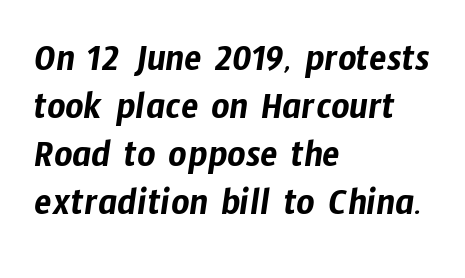
The image shows 40 px condensed sans-serif type; set left-aligned, line spacing 1.2x, normal letter spacing, not underlined; low stroke contrast and a medium x-height.
